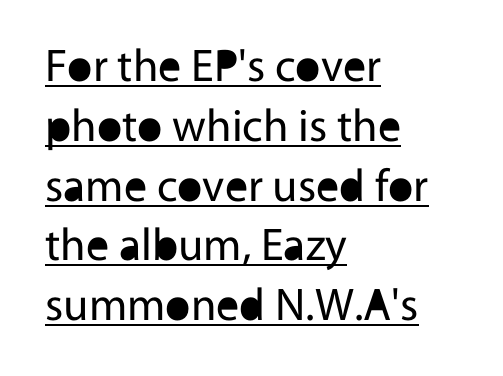
Are there feet on the stems? There aren't — it's a sans. This rendering uses left alignment, leaving the right contour irregular. Vertical stems look standard width or narrower in stroke. The string is rendered with underlining switched on.
